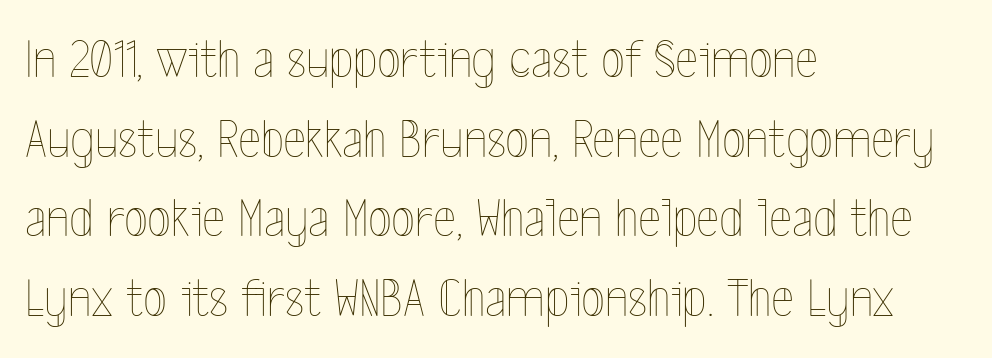
The space beneath each line is pristine and unruled. Students, observe: this is what conventionally led text looks like. Leftover space on each line is placed entirely after the last word. Ascenders rise straight up at ninety degrees. The rendering uses natural spacing where letterforms have individual widths. The line texture is even and compact thanks to regular tracking.
